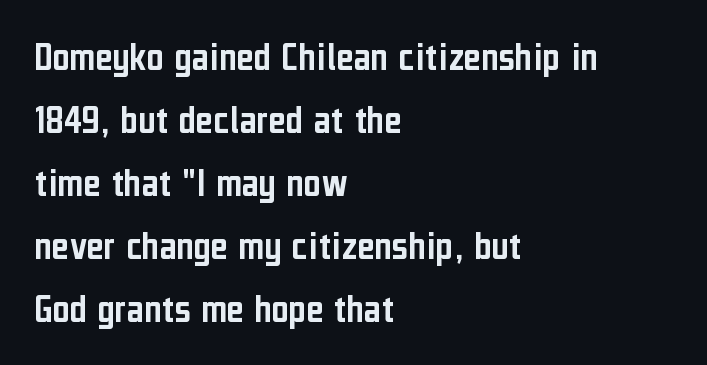
The image shows 42 px condensed sans-serif type, upright; set left-aligned, normal line spacing (1.5x), normal letter spacing, not underlined; low stroke contrast and a medium x-height.
